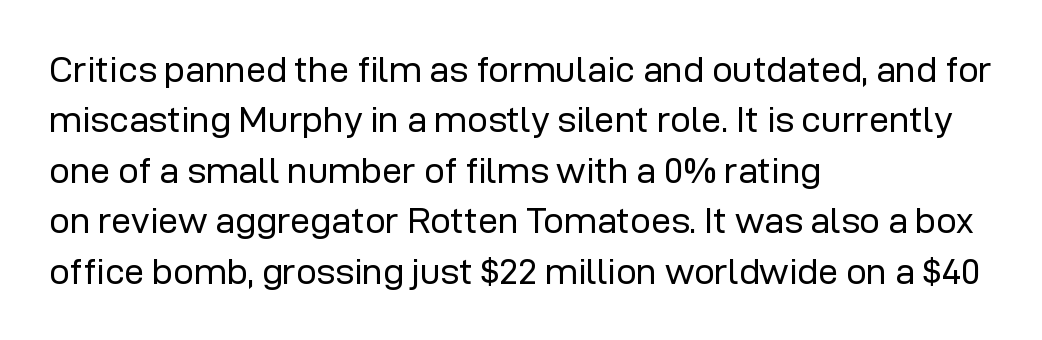
Q: Is the text bold? A: No.
Q: Is the text italic (slanted)? A: No, it is upright.
Q: Is the typeface a serif or a sans-serif typeface? A: Sans-serif.
Q: Is the text underlined? A: No.
Q: How is the paragraph aligned? A: Left-aligned.
Q: Is the spacing between letters normal or unusually wide? A: Normal.
Q: Is the spacing between lines tight, normal or loose? A: Normal.
Q: Width (condensed, normal, or wide)? A: Normal.
Q: Stroke contrast? A: Low.
Q: x-height? A: Medium.
Q: Monospaced? A: No.
